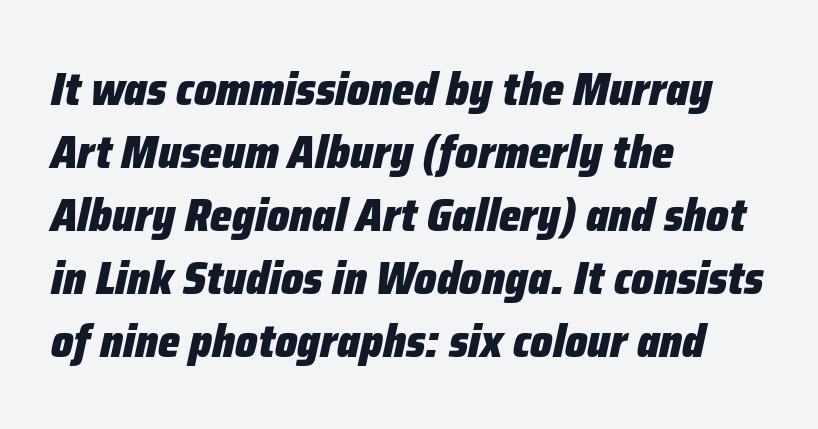
{"italic": "yes", "lean": "right", "slant_degrees": 12, "bold": "yes", "weight": "heavy", "width": "condensed", "stroke_contrast": "low", "x_height": "medium", "monospaced": "no", "underline": "no", "align": "left", "line_spacing": "normal", "line_spacing_ratio": 1.34, "letter_spacing": "normal", "letter_spacing_em": 0.0, "glyph_px": 47}
